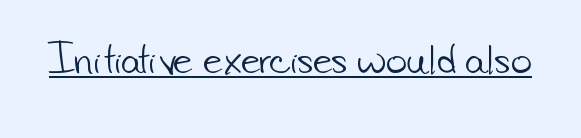
{"serif": "no", "bold": "no", "weight": "light", "width": "normal", "stroke_contrast": "low", "x_height": "small", "monospaced": "no", "underline": "yes", "letter_spacing": "normal", "letter_spacing_em": 0.0, "glyph_px": 36}
